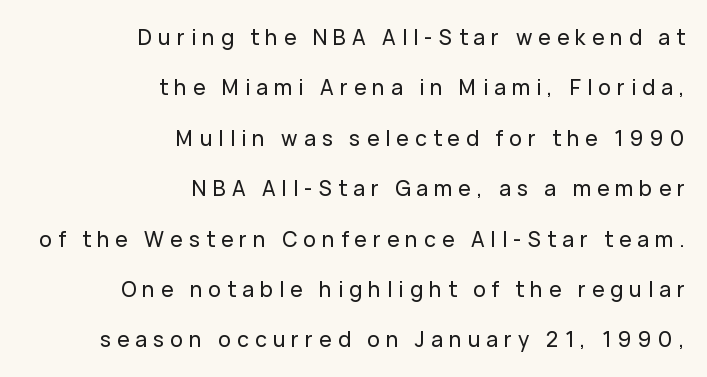
Q: Is the text italic (slanted)? A: No, it is upright.
Q: Is the text underlined? A: No.
Q: How is the paragraph aligned? A: Right-aligned.
Q: Is the spacing between letters normal or unusually wide? A: Unusually wide.
Q: Is the spacing between lines tight, normal or loose? A: Loose.
